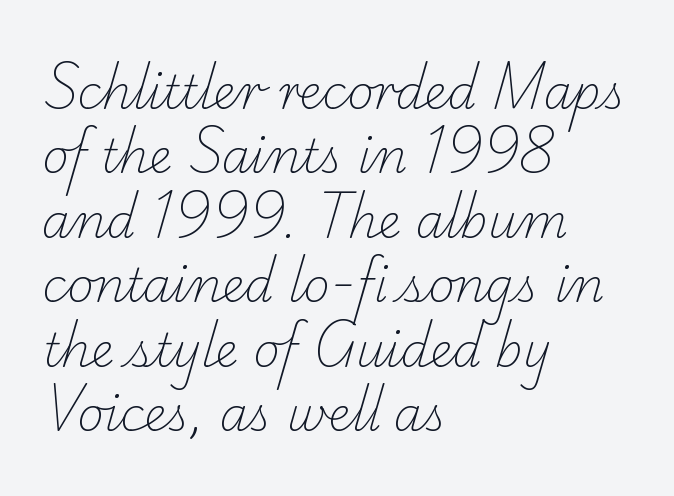
The image shows 46 px light serif type; set left-aligned, normal line spacing (1.4x), normal letter spacing, not underlined; low stroke contrast and a small x-height.
